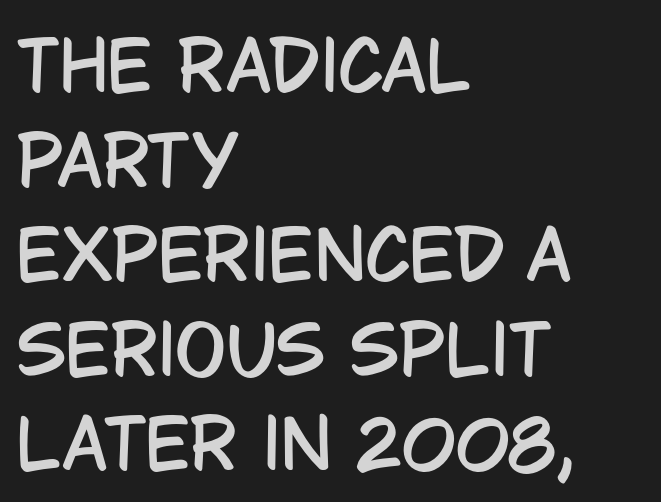
{"serif": "no", "italic": "no", "width": "condensed", "stroke_contrast": "low", "x_height": "large", "monospaced": "no", "underline": "no", "align": "left", "line_spacing": "normal", "line_spacing_ratio": 1.39, "letter_spacing": "normal", "letter_spacing_em": 0.0, "glyph_px": 68}
